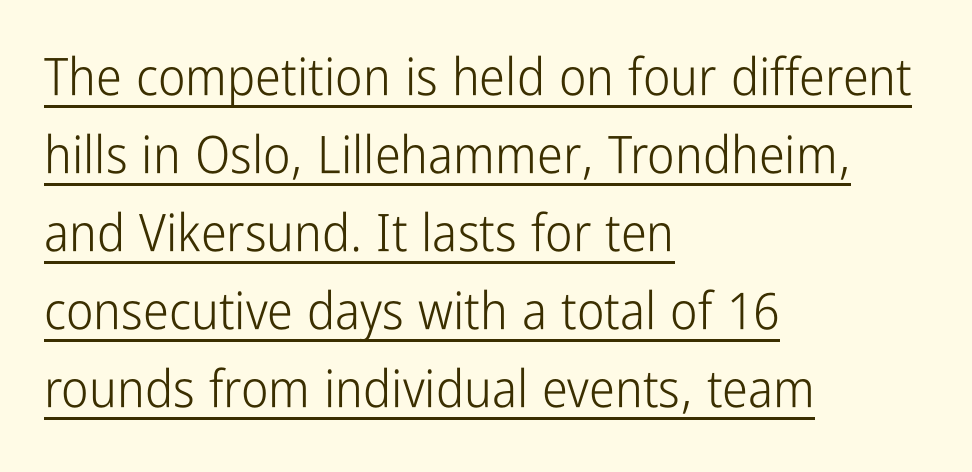
The image shows 52 px light, condensed sans-serif type, upright; set left-aligned, normal line spacing (1.5x), normal letter spacing, underlined; low stroke contrast and a medium x-height.
